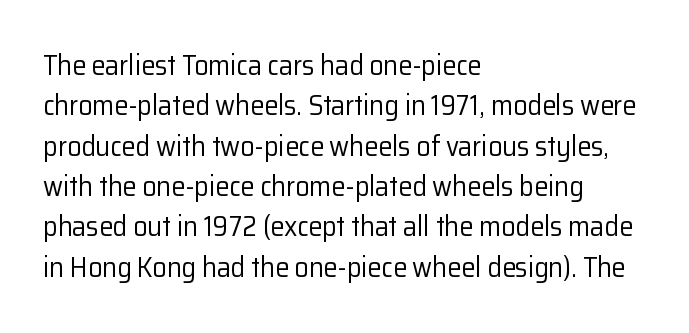
{"serif": "no", "italic": "no", "bold": "no", "weight": "regular", "width": "normal", "stroke_contrast": "low", "x_height": "medium", "monospaced": "no", "underline": "no", "align": "left", "line_spacing": "normal", "line_spacing_ratio": 1.44, "letter_spacing": "normal", "letter_spacing_em": 0.0, "glyph_px": 28}
